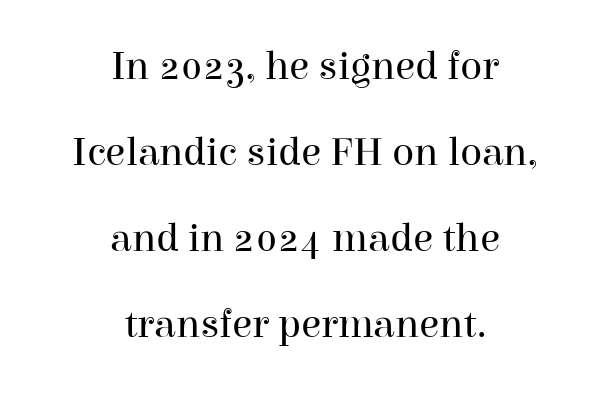
The image shows 41 px regular-weight serif type, upright; set centered, loose line spacing (2.1x), normal letter spacing, not underlined; high stroke contrast and a medium x-height.
